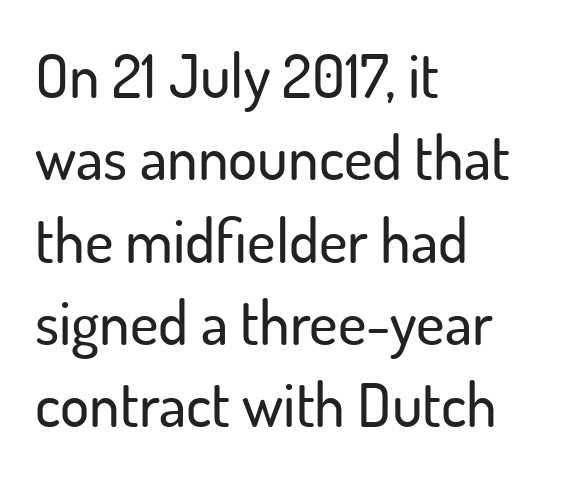
The image shows 61 px sans-serif type, upright; set left-aligned, normal line spacing (1.35x), normal letter spacing, not underlined; low stroke contrast and a small x-height.
